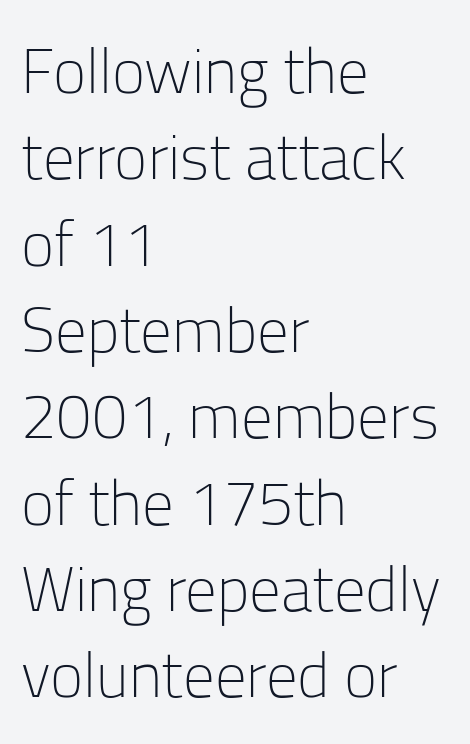
{"serif": "no", "italic": "no", "bold": "no", "weight": "light", "width": "normal", "stroke_contrast": "low", "x_height": "medium", "monospaced": "no", "underline": "no", "align": "left", "line_spacing": "normal", "line_spacing_ratio": 1.37, "letter_spacing": "normal", "letter_spacing_em": 0.0, "glyph_px": 63}
